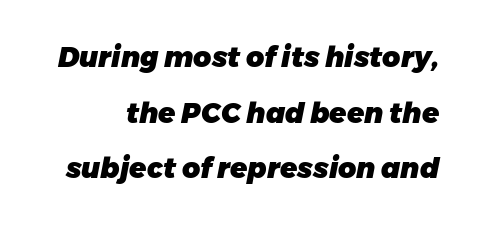
Q: Is the text bold? A: Yes.
Q: Is the text italic (slanted)? A: Yes, it leans right by about 11 degrees.
Q: Is the text underlined? A: No.
Q: Is the spacing between letters normal or unusually wide? A: Normal.
Q: Is the spacing between lines tight, normal or loose? A: Loose.
Q: Width (condensed, normal, or wide)? A: Normal.
Q: Stroke contrast? A: Low.
Q: x-height? A: Medium.
Q: Monospaced? A: No.
